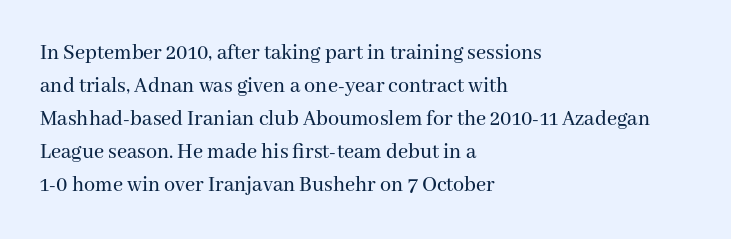
The image shows 22 px text type, upright; set left-aligned, normal line spacing (1.5x), normal letter spacing, not underlined.
